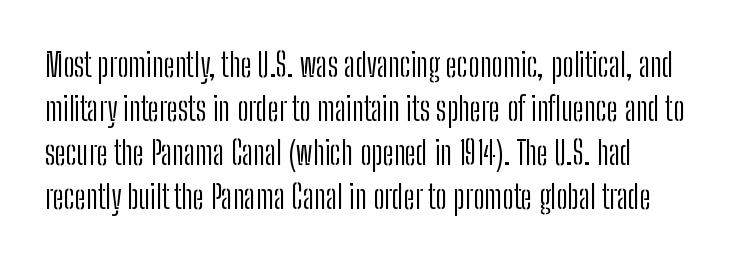
The image shows 32 px light, condensed sans-serif type, upright; set normal line spacing (1.38x), normal letter spacing, not underlined; low stroke contrast and a medium x-height.
